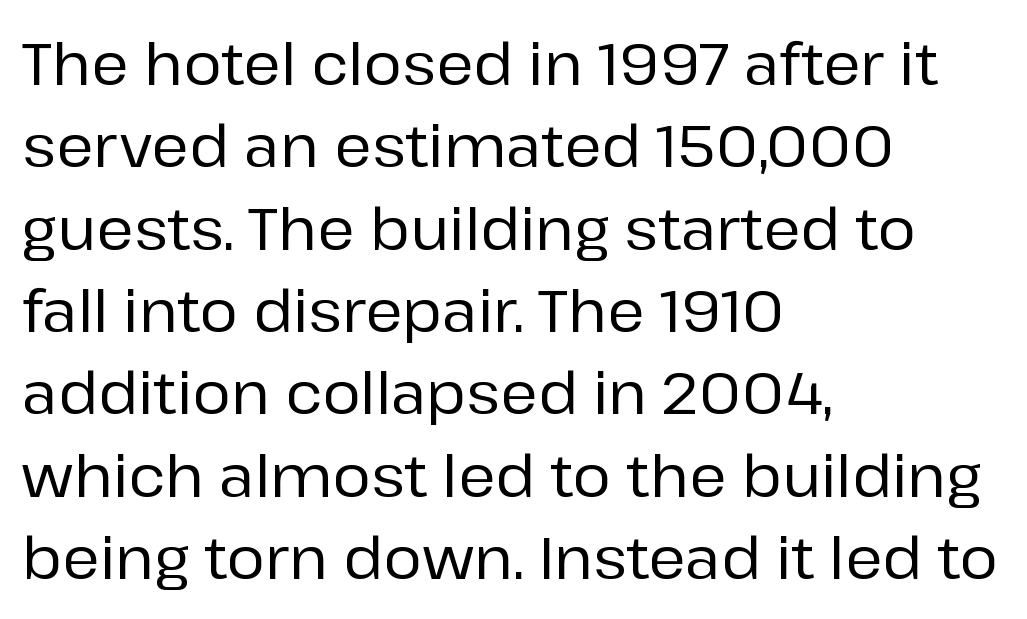
{"serif": "no", "italic": "no", "width": "normal", "stroke_contrast": "low", "x_height": "medium", "monospaced": "no", "underline": "no", "align": "left", "line_spacing": "normal", "line_spacing_ratio": 1.42, "letter_spacing": "normal", "letter_spacing_em": 0.0, "glyph_px": 58}
